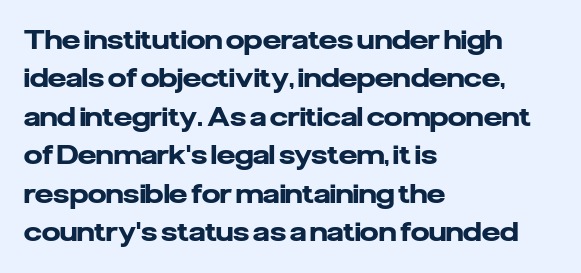
The image shows 26 px bold type, upright; set left-aligned, normal line spacing (1.48x), normal letter spacing, not underlined.
